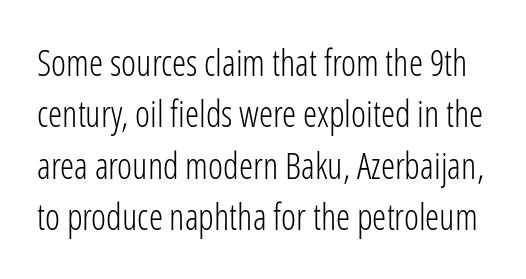
{"serif": "no", "italic": "no", "bold": "no", "weight": "light", "width": "condensed", "stroke_contrast": "low", "x_height": "medium", "monospaced": "no", "underline": "no", "line_spacing": "normal", "line_spacing_ratio": 1.43, "letter_spacing": "normal", "letter_spacing_em": 0.0, "glyph_px": 36}
